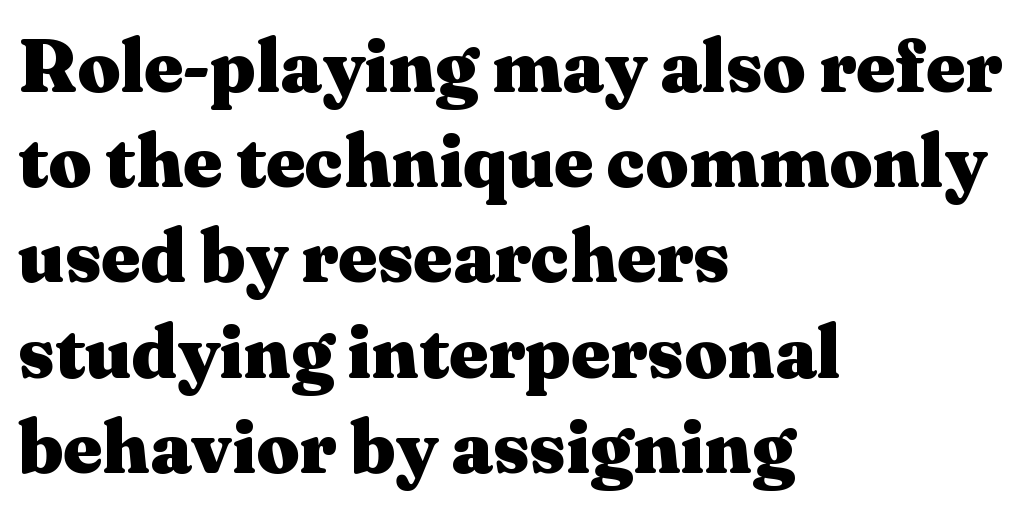
The image shows 75 px heavy, wide serif type, upright; set left-aligned, normal line spacing (1.27x), normal letter spacing, not underlined; medium stroke contrast and a medium x-height.
